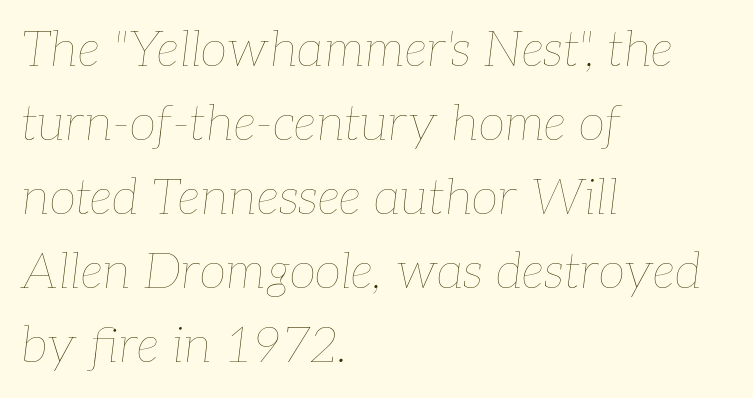
Q: Is the text bold? A: No.
Q: Is the text italic (slanted)? A: Yes, it leans right by about 7 degrees.
Q: Is the text underlined? A: No.
Q: How is the paragraph aligned? A: Left-aligned.
Q: Is the spacing between letters normal or unusually wide? A: Normal.
Q: Is the spacing between lines tight, normal or loose? A: Normal.
Q: Width (condensed, normal, or wide)? A: Normal.
Q: Stroke contrast? A: Low.
Q: x-height? A: Medium.
Q: Monospaced? A: No.
